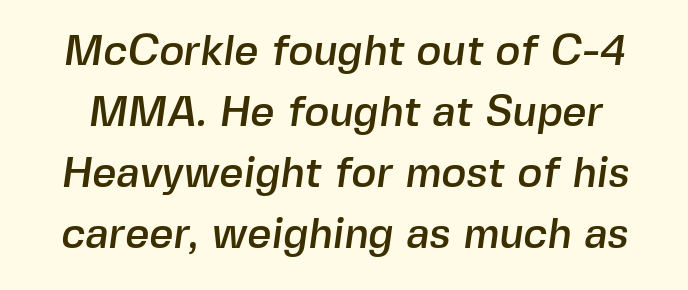
Underlining? Definitely not there. Whoever set this chose a conventional vertical rhythm. Is this a fixed-width face? No — the glyphs have proportional, varying widths. Standard letterfit; no display-style spreading of the glyphs.
